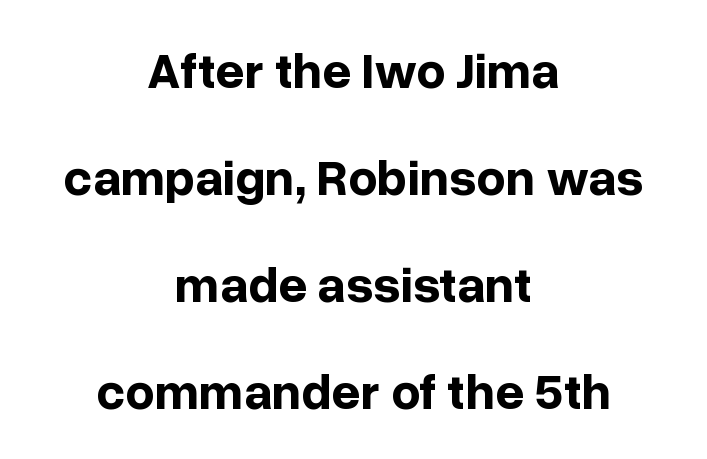
The typesetting leans heavy: a genuine bold. To sum up the face: it is a sans, with no serifs. These lines are rendered in a variable-pitch font. Characters follow at the spacing the type designer built in.
